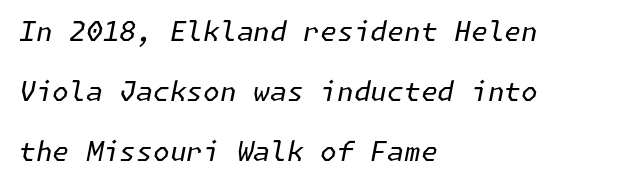
Q: Is the text bold? A: No.
Q: Is the text italic (slanted)? A: Yes, it leans right by about 11 degrees.
Q: Is the text underlined? A: No.
Q: How is the paragraph aligned? A: Left-aligned.
Q: Is the spacing between letters normal or unusually wide? A: Normal.
Q: Is the spacing between lines tight, normal or loose? A: Loose.
